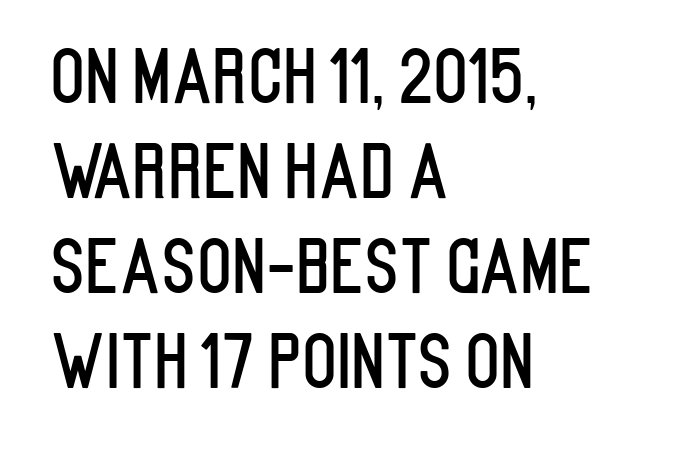
{"serif": "no", "italic": "no", "width": "condensed", "stroke_contrast": "low", "x_height": "large", "monospaced": "no", "underline": "no", "align": "left", "line_spacing": "normal", "line_spacing_ratio": 1.32, "letter_spacing": "normal", "letter_spacing_em": 0.0, "glyph_px": 72}
